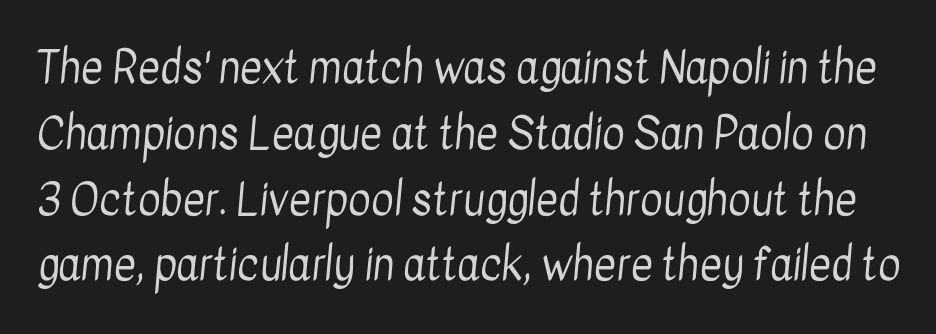
Nothing sits at the stroke ends, so this counts as sans-serif. The strip under each line holds only bare page. Here the glyphs are tracked normally, forming tight word shapes. Varying glyph widths throughout — classic text-font behaviour. The passage shown stacks its lines at a standard gap. No extra ink here — the face is not bold.
